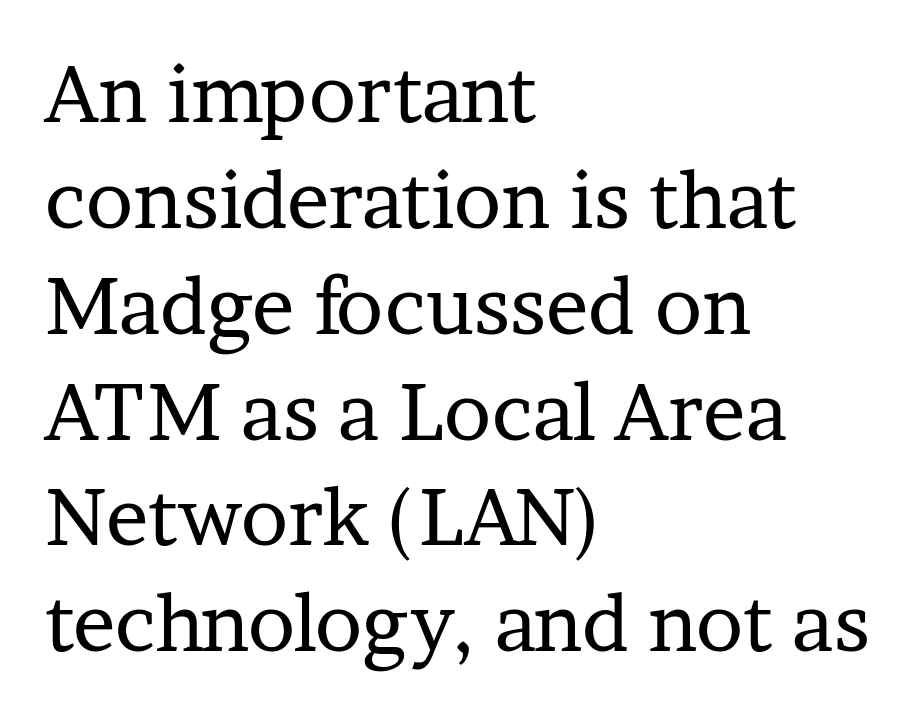
Spacing verdict: proportional, widths tailored to each character. The letterforms sit shoulder to shoulder at normal distance. Notice how the passage keeps a crisp vertical edge on the left only. This rendering employs a face with finishing strokes, i.e., a serif. Vertical spacing — default. Stroke mass is kept to a normal reading level or below.
